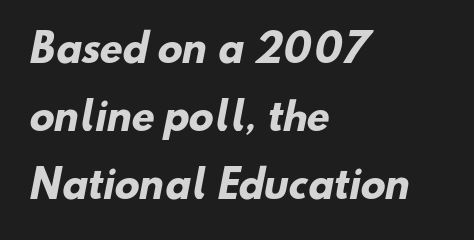
Q: Is the text bold? A: Yes.
Q: Is the typeface a serif or a sans-serif typeface? A: Sans-serif.
Q: Is the text underlined? A: No.
Q: How is the paragraph aligned? A: Left-aligned.
Q: Is the spacing between letters normal or unusually wide? A: Normal.
Q: Width (condensed, normal, or wide)? A: Normal.
Q: Stroke contrast? A: Low.
Q: x-height? A: Small.
Q: Monospaced? A: No.
